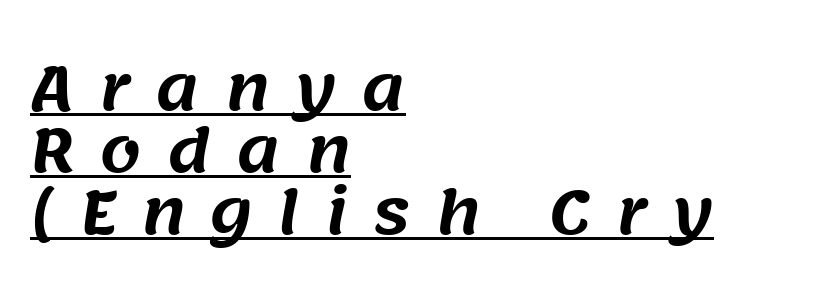
Q: Is the typeface a serif or a sans-serif typeface? A: Sans-serif.
Q: Is the text underlined? A: Yes.
Q: How is the paragraph aligned? A: Left-aligned.
Q: Is the spacing between letters normal or unusually wide? A: Unusually wide.
Q: Is the spacing between lines tight, normal or loose? A: Tight.
Q: Width (condensed, normal, or wide)? A: Normal.
Q: Stroke contrast? A: Medium.
Q: x-height? A: Large.
Q: Monospaced? A: No.
